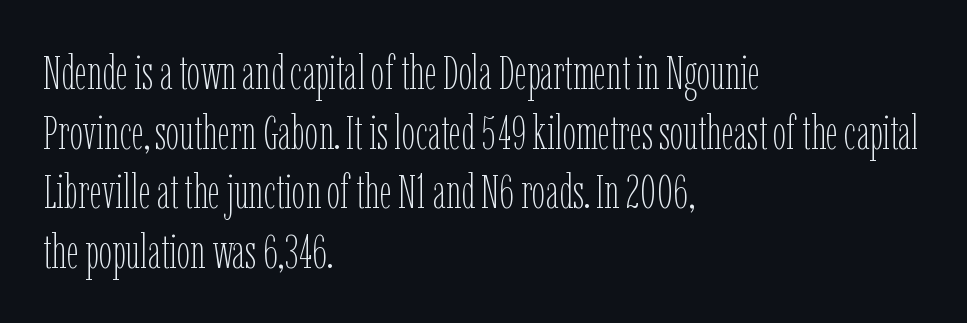
This rendering features lettering with no underline. Typeset ragged right — the left edge is the straight one. Is the type heavy? It reads as light-to-regular instead. Posture: straight, roman, zero tilt.
